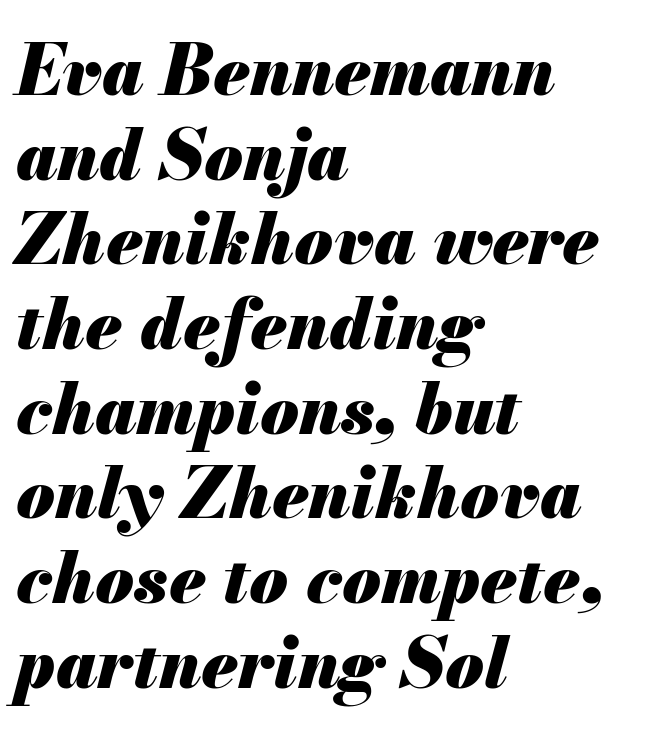
Q: Is the text bold? A: Yes.
Q: Is the text italic (slanted)? A: Yes, it leans right by about 13 degrees.
Q: Is the text underlined? A: No.
Q: How is the paragraph aligned? A: Left-aligned.
Q: Is the spacing between letters normal or unusually wide? A: Normal.
Q: Width (condensed, normal, or wide)? A: Normal.
Q: Stroke contrast? A: Medium.
Q: x-height? A: Small.
Q: Monospaced? A: No.
